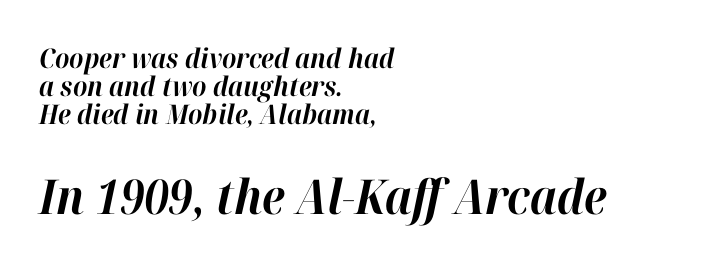
The image shows 48 px bold type, italic (leaning right); set left-aligned, tight line spacing (1.04x), normal letter spacing, not underlined; the second (bottom) block is 1.78x larger; high stroke contrast and a medium x-height.
